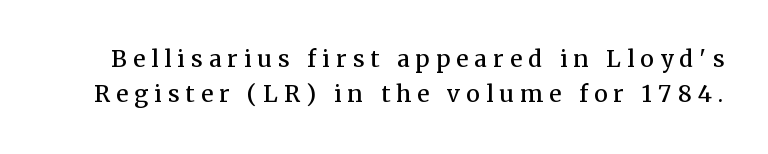
Q: Is the text bold? A: Semi-bold.
Q: Is the text italic (slanted)? A: No, it is upright.
Q: Is the text underlined? A: No.
Q: Is the spacing between letters normal or unusually wide? A: Unusually wide.
Q: Is the spacing between lines tight, normal or loose? A: Normal.
